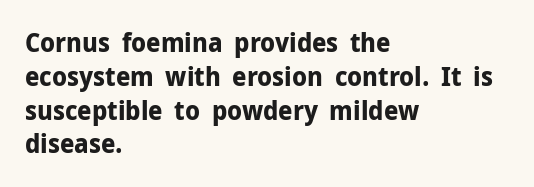
Q: Is the text bold? A: Yes.
Q: Is the text italic (slanted)? A: No, it is upright.
Q: Is the text underlined? A: No.
Q: How is the paragraph aligned? A: Left-aligned.
Q: Is the spacing between letters normal or unusually wide? A: Normal.
Q: Is the spacing between lines tight, normal or loose? A: Normal.
